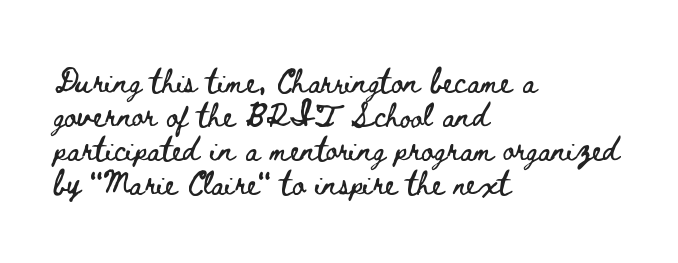
{"underline": "no", "align": "left", "line_spacing": "normal", "line_spacing_ratio": 1.48, "letter_spacing": "normal", "letter_spacing_em": 0.0, "glyph_px": 23}
